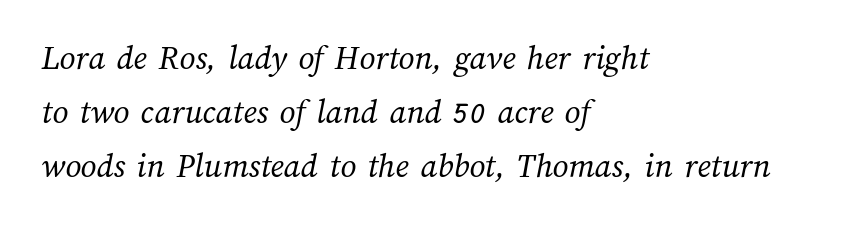
Q: Is the text bold? A: No.
Q: Is the text underlined? A: No.
Q: How is the paragraph aligned? A: Left-aligned.
Q: Is the spacing between letters normal or unusually wide? A: Normal.
Q: Is the spacing between lines tight, normal or loose? A: Normal.
Q: Width (condensed, normal, or wide)? A: Normal.
Q: Stroke contrast? A: Medium.
Q: x-height? A: Medium.
Q: Monospaced? A: No.
